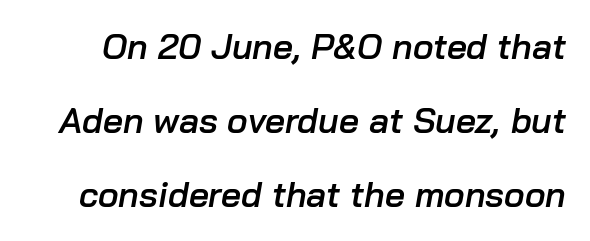
The image shows 35 px semibold type, italic (leaning right); set loose line spacing (2.12x), normal letter spacing, not underlined; low stroke contrast and a medium x-height.
